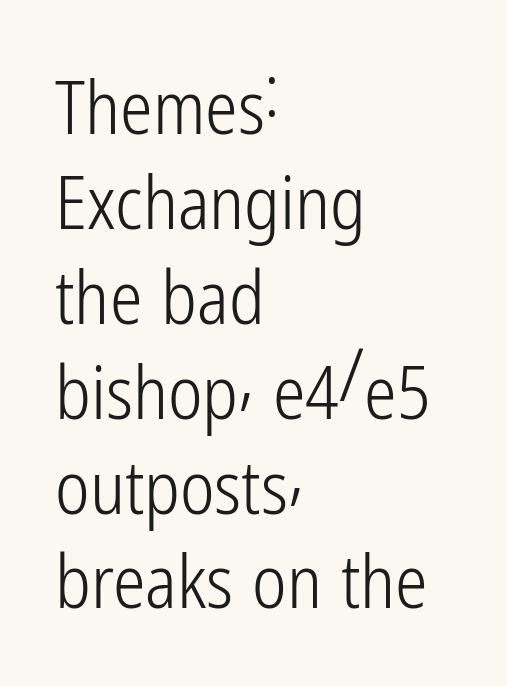
{"serif": "no", "italic": "no", "bold": "no", "weight": "light", "width": "condensed", "stroke_contrast": "low", "x_height": "medium", "monospaced": "no", "underline": "no", "align": "left", "line_spacing": "normal", "line_spacing_ratio": 1.3, "letter_spacing": "normal", "letter_spacing_em": 0.0, "glyph_px": 73}
